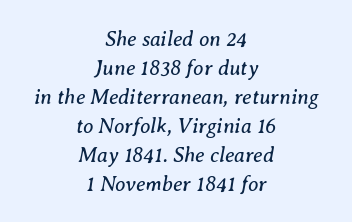
In CSS terms this would be text-align: center. The rendering applies a slant to the glyphs. Regular leading. Each word holds together tightly as a unit, with standard inter-letter gaps.
